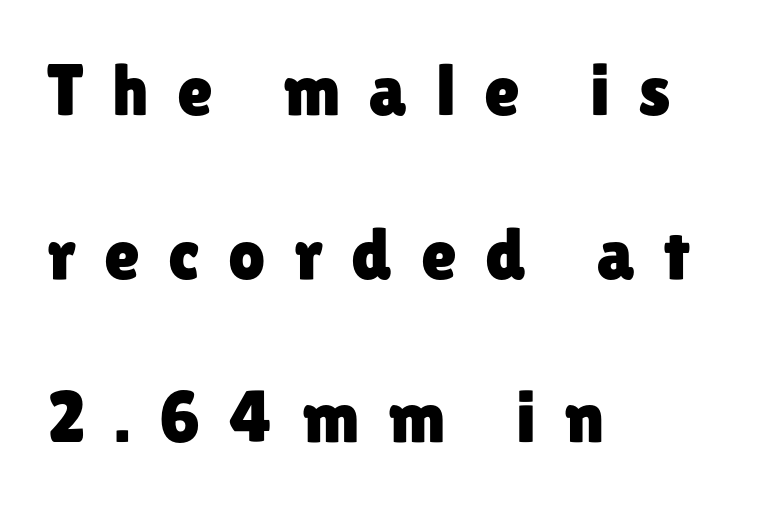
The image shows 73 px sans-serif type, upright; set left-aligned, loose line spacing (2.24x), unusually wide letter spacing (+0.39 em), not underlined; low stroke contrast and a medium x-height.
